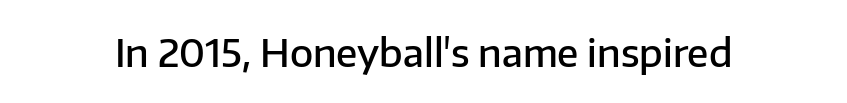
The image shows 38 px semibold sans-serif type, upright; set normal letter spacing, not underlined; low stroke contrast and a medium x-height.
